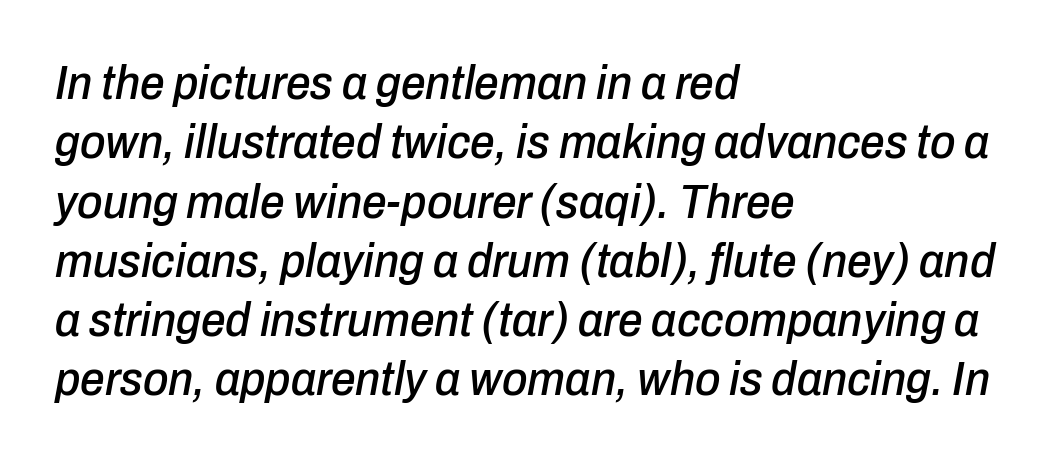
The image shows 49 px condensed type, italic (leaning right); set left-aligned, line spacing 1.21x, normal letter spacing, not underlined; low stroke contrast and a medium x-height.
